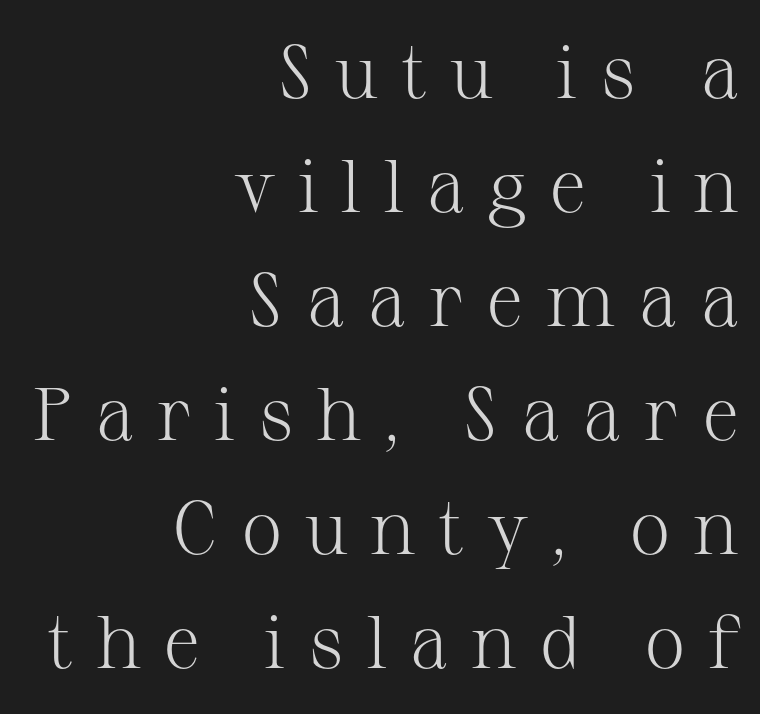
Q: Is the text bold? A: No.
Q: Is the text italic (slanted)? A: No, it is upright.
Q: Is the typeface a serif or a sans-serif typeface? A: Serif.
Q: Is the text underlined? A: No.
Q: How is the paragraph aligned? A: Right-aligned.
Q: Is the spacing between letters normal or unusually wide? A: Unusually wide.
Q: Is the spacing between lines tight, normal or loose? A: Normal.
Q: Width (condensed, normal, or wide)? A: Normal.
Q: Stroke contrast? A: Medium.
Q: x-height? A: Medium.
Q: Monospaced? A: No.
